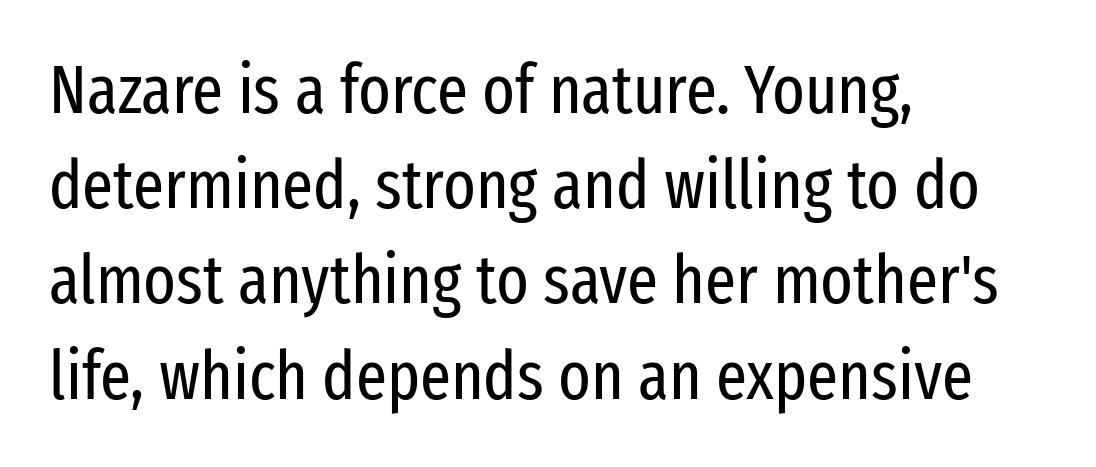
{"serif": "no", "italic": "no", "bold": "no", "weight": "regular", "width": "condensed", "stroke_contrast": "low", "x_height": "medium", "monospaced": "no", "underline": "no", "align": "left", "line_spacing": "normal", "line_spacing_ratio": 1.4, "letter_spacing": "normal", "letter_spacing_em": 0.0, "glyph_px": 68}
